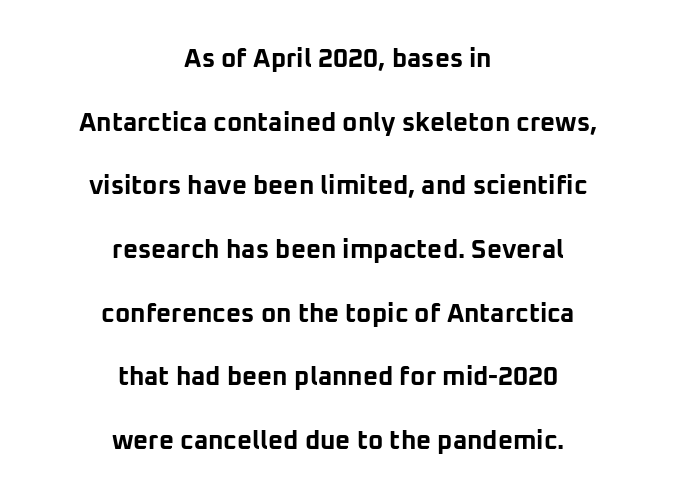
Q: Is the text bold? A: Yes.
Q: Is the text italic (slanted)? A: No, it is upright.
Q: Is the text underlined? A: No.
Q: How is the paragraph aligned? A: Centered.
Q: Is the spacing between letters normal or unusually wide? A: Normal.
Q: Is the spacing between lines tight, normal or loose? A: Loose.
